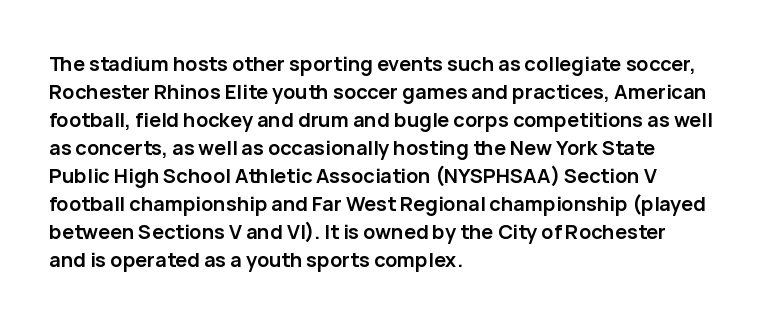
Q: Is the text bold? A: Yes.
Q: Is the text italic (slanted)? A: No, it is upright.
Q: Is the text underlined? A: No.
Q: How is the paragraph aligned? A: Left-aligned.
Q: Is the spacing between letters normal or unusually wide? A: Normal.
Q: Is the spacing between lines tight, normal or loose? A: Normal.
